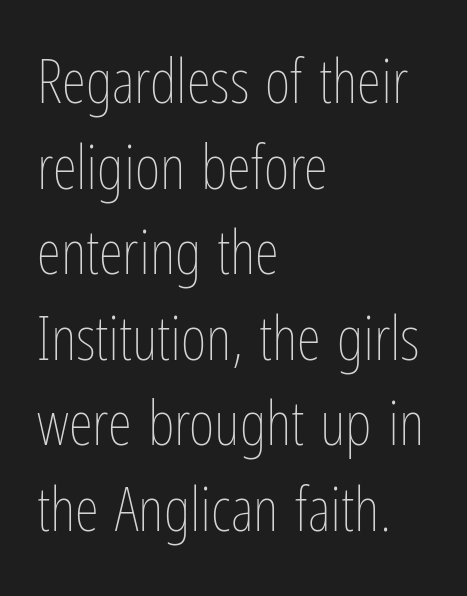
Caption: standard tracking, unaltered. The line-height multiplier appears to be the usual default. Posture: vertical. Character widths vary here, with narrow letters taking less room than wide ones. The lines in this sample share a left origin and differ only in where they stop. The letters look calm and open, with moderate or lighter stems.
